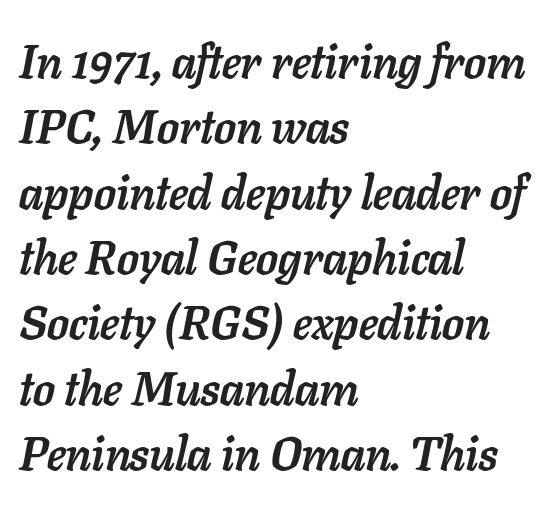
{"italic": "yes", "lean": "right", "slant_degrees": 11, "bold": "yes", "weight": "semibold", "width": "normal", "stroke_contrast": "low", "x_height": "medium", "monospaced": "no", "underline": "no", "align": "left", "line_spacing": "normal", "line_spacing_ratio": 1.39, "letter_spacing": "normal", "letter_spacing_em": 0.0, "glyph_px": 47}
